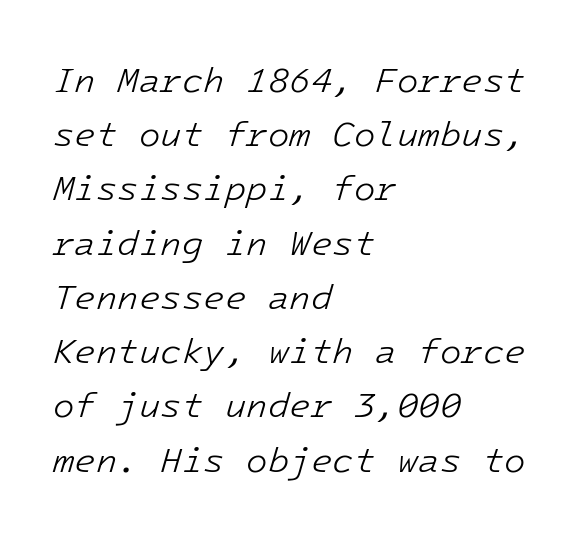
Q: Is the text bold? A: No.
Q: Is the text italic (slanted)? A: Yes, it leans right by about 16 degrees.
Q: Is the text underlined? A: No.
Q: How is the paragraph aligned? A: Left-aligned.
Q: Is the spacing between letters normal or unusually wide? A: Normal.
Q: Is the spacing between lines tight, normal or loose? A: Normal.
Q: Width (condensed, normal, or wide)? A: Normal.
Q: Stroke contrast? A: Low.
Q: x-height? A: Medium.
Q: Monospaced? A: Yes.
